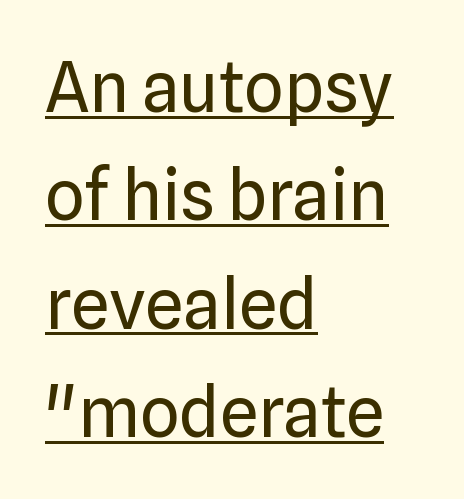
A roman cut, with each character standing at attention. Has an underline been added? It has. The characters display no serif detailing; their extremities are plain. Characters follow at the spacing the type designer built in. Spacing verdict: proportional, widths tailored to each character.
